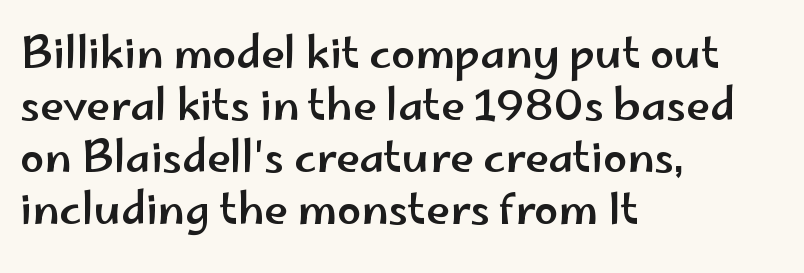
Visually the block forms a straight wall on the left and a jagged coastline on the right. What kind of face is this? One without serifs — a sans. Words float on clear page, feet unadorned. Italic? Not at all — the glyphs are vertical.
